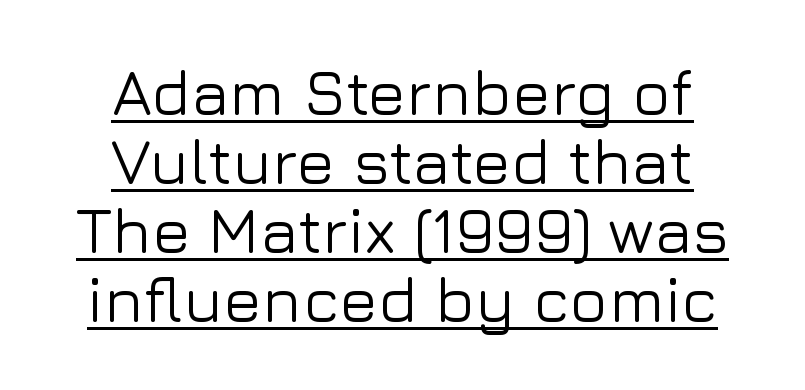
In terms of posture, this sample is upright. In terms of letterform style, serifs are entirely absent. How are the letters spaced? Ordinarily, with no added tracking. The lines are quadded center. Proportional: the letters do not fall into vertical columns. The typesetter has applied underlining to the passage shown.
